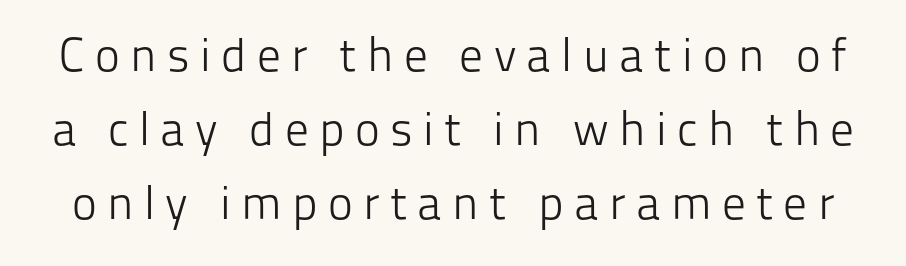
This sample has the flowing, uneven cadence of proportional lettering. Weight: in the light-to-regular range. Every stem runs plumb, perpendicular to the baseline. Honestly, the letter spacing is so wide it's the main thing you notice.
